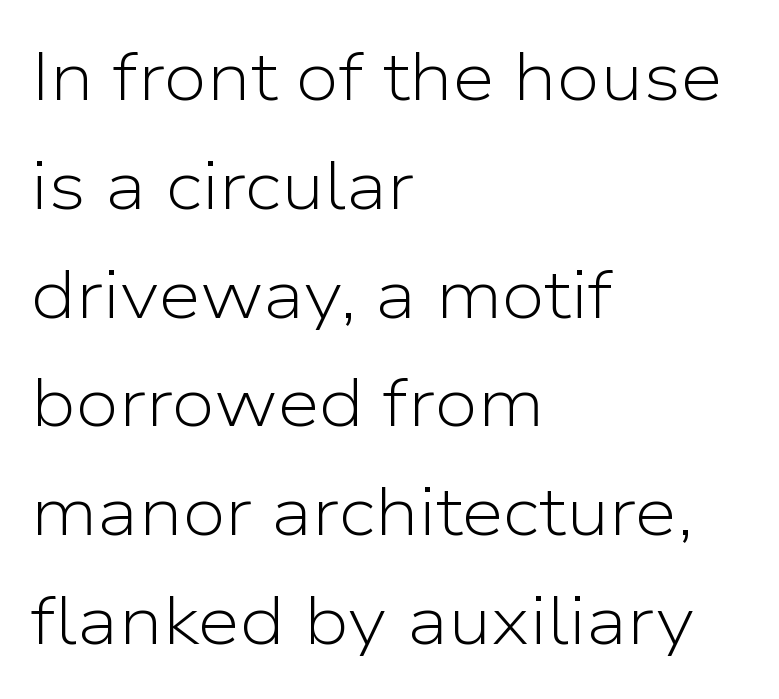
The image shows 68 px light sans-serif type, upright; set left-aligned, normal line spacing (1.6x), normal letter spacing, not underlined; low stroke contrast and a medium x-height.
